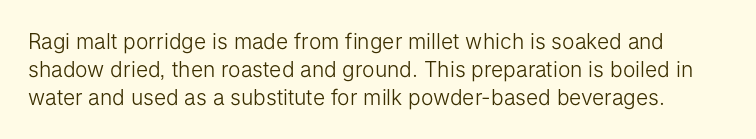
Tracking here is standard; glyphs follow each other at the usual distance. Reading down the column, the eye jumps a familiar distance to each next line. No word sits above an underline. If you drew a line through each stem, it would be perfectly vertical. Is this a heavy cut? Hardly; it is regular or lighter.
